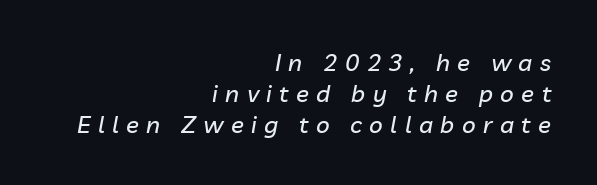
The image shows 24 px text type, italic (leaning right); set right-aligned, normal line spacing (1.29x), unusually wide letter spacing (+0.31 em), not underlined.
